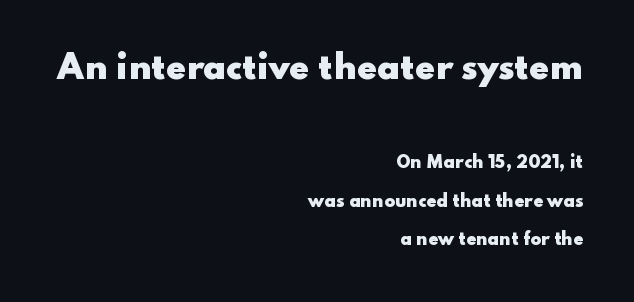
The baseline area is clear. A typesetter would call this proportional, since set widths differ per character. These lines stack with their right ends in a neat column. In terms of weight, the rendering is a true, heavy bold.
